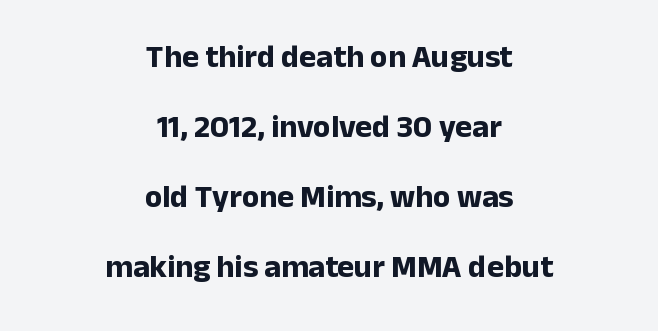
Q: Is the text bold? A: Yes.
Q: Is the text italic (slanted)? A: No, it is upright.
Q: Is the typeface a serif or a sans-serif typeface? A: Sans-serif.
Q: Is the text underlined? A: No.
Q: How is the paragraph aligned? A: Centered.
Q: Is the spacing between letters normal or unusually wide? A: Normal.
Q: Is the spacing between lines tight, normal or loose? A: Loose.
Q: Width (condensed, normal, or wide)? A: Normal.
Q: Stroke contrast? A: Low.
Q: x-height? A: Medium.
Q: Monospaced? A: No.
